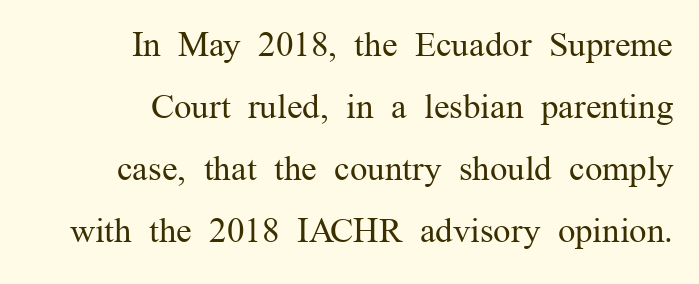
Q: Is the text bold? A: No.
Q: Is the text italic (slanted)? A: No, it is upright.
Q: Is the typeface a serif or a sans-serif typeface? A: Serif.
Q: Is the text underlined? A: No.
Q: How is the paragraph aligned? A: Right-aligned.
Q: Is the spacing between letters normal or unusually wide? A: Normal.
Q: Width (condensed, normal, or wide)? A: Normal.
Q: Stroke contrast? A: Medium.
Q: x-height? A: Medium.
Q: Monospaced? A: No.
